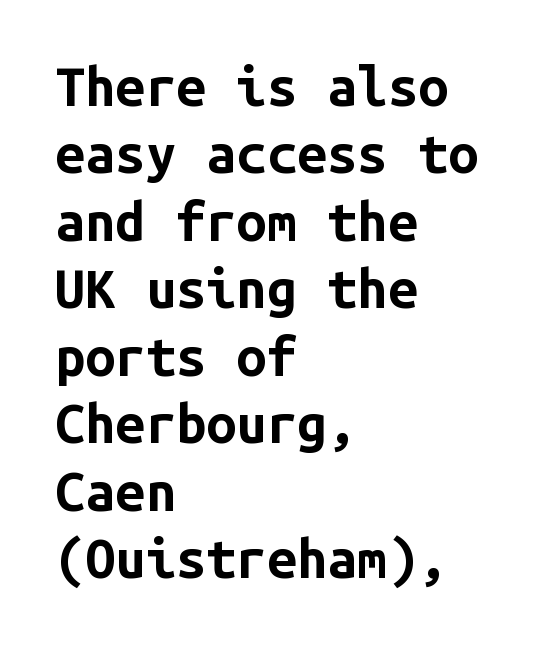
{"serif": "no", "italic": "no", "bold": "yes", "weight": "bold", "width": "normal", "stroke_contrast": "low", "x_height": "medium", "monospaced": "yes", "underline": "no", "align": "left", "line_spacing": "normal", "line_spacing_ratio": 1.25, "letter_spacing": "normal", "letter_spacing_em": 0.0, "glyph_px": 54}
